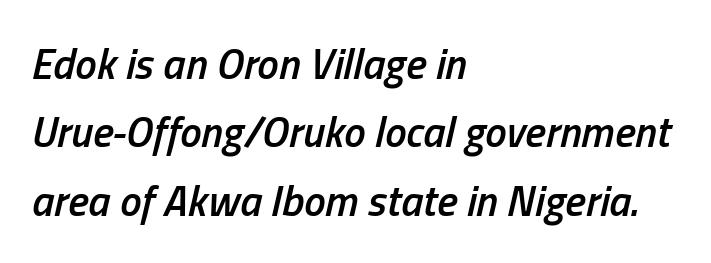
The image shows 43 px semibold, condensed type, italic (leaning right); set left-aligned, normal line spacing (1.59x), normal letter spacing, not underlined; low stroke contrast and a medium x-height.
